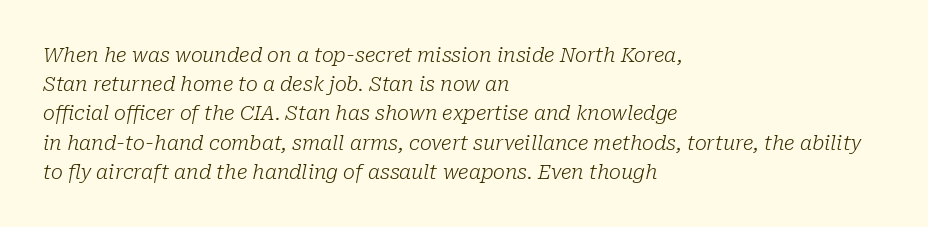
Plain, unruled lines of type. A quiet, ordinary-to-light weight characterises the typeface. In terms of posture, this sample is oblique. The designer left line spacing at the default. The face used here is rendered with its standard letterfit.
